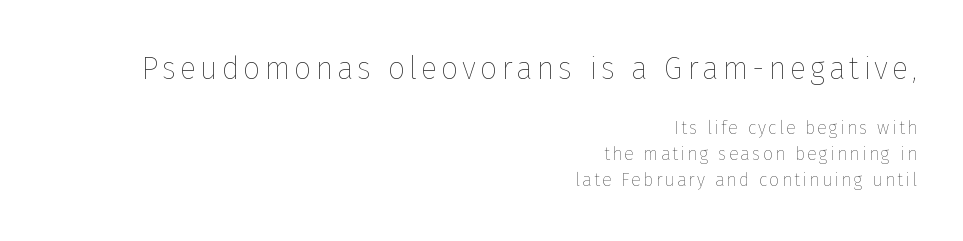
The text block is weighted toward the right margin, trailing off unevenly leftward. The rendering shrinks the type as you move from the upper chunk to the lower. Each letter keeps its own natural width here, so spacing adapts to shape. Weight: not bold — regular or lighter. Tall strokes in this sample are plumb rather than angled. A typesetter would call this leading conventional body-copy spacing.
